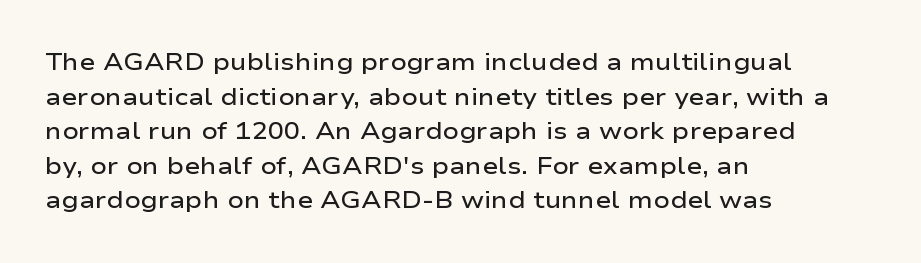
{"italic": "no", "bold": "semi", "underline": "no", "align": "left", "line_spacing": "normal", "line_spacing_ratio": 1.44, "letter_spacing": "normal", "letter_spacing_em": 0.0, "glyph_px": 24}
